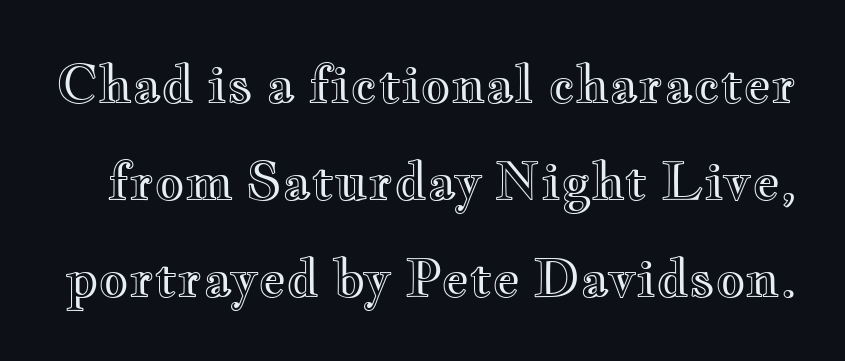
{"italic": "no", "width": "wide", "x_height": "small", "monospaced": "no", "underline": "no", "line_spacing_ratio": 1.87, "letter_spacing": "normal", "letter_spacing_em": 0.0, "glyph_px": 52}
